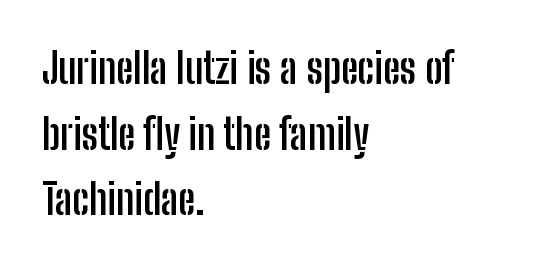
The image shows 42 px semibold, condensed sans-serif type, upright; set left-aligned, normal line spacing (1.56x), normal letter spacing, not underlined; low stroke contrast and a medium x-height.
